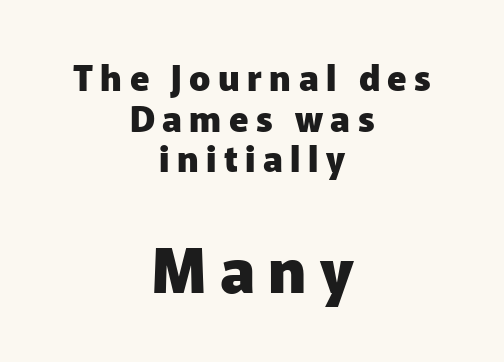
This is the regular roman posture of the typeface. Small over large — that's the arrangement of the two blocks here. Line starts and ends both wander, symmetrically. The foot of each line stays bare and open. Characters follow at a spacing far wider than the type designer built in.
